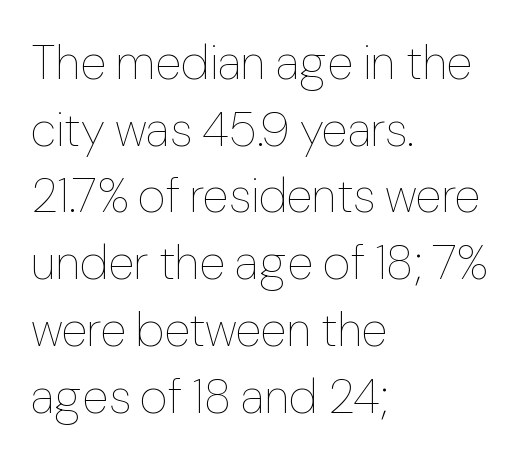
Spacing verdict: proportional, widths tailored to each character. Letters rest on an invisible, unmarked baseline. Students, observe: this is what conventionally led text looks like. The font sits on the lighter half of the weight spectrum, regular included. Tracking value appears to be zero — textbook default spacing. Short and long lines alike share a common starting point at left.
